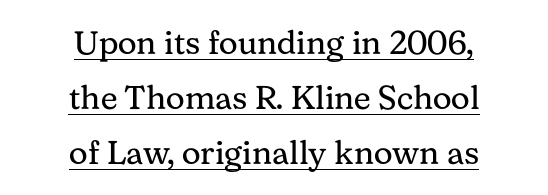
The weight would be labelled regular, book, light, or lighter still. Horizontal alignment here is central, giving a formal, balanced look. Regarding leading, the lines here are spaced in the standard way. What decoration does the sample have? An underline. Do the characters align in a grid? No, the font is proportional. A typesetter would label this face a serif.
